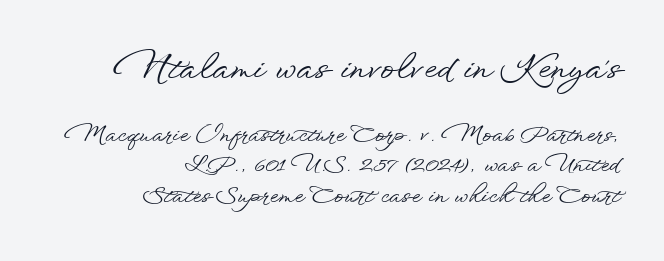
Q: Is the text italic (slanted)? A: Yes.
Q: Is the typeface a serif or a sans-serif typeface? A: Sans-serif.
Q: Is the text underlined? A: No.
Q: How is the paragraph aligned? A: Right-aligned.
Q: Is the spacing between letters normal or unusually wide? A: Normal.
Q: Is the spacing between lines tight, normal or loose? A: Normal.
Q: Which block of text is set in a larger size, the first (top) or the second (bottom)? A: The first (top) one.
Q: Width (condensed, normal, or wide)? A: Wide.
Q: Stroke contrast? A: Low.
Q: x-height? A: Small.
Q: Monospaced? A: No.
